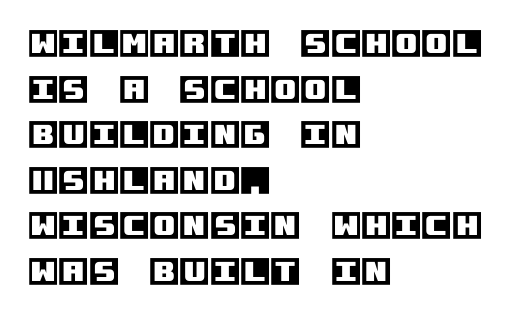
The image shows 31 px text type, upright; set left-aligned, normal line spacing (1.47x), normal letter spacing, not underlined; a large x-height.
